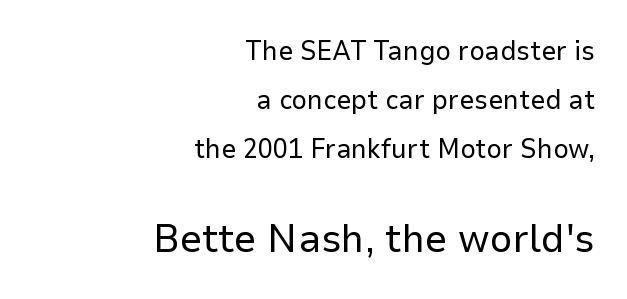
Nothing unusual about the tracking: characters are spaced as the font intends. Caption: multi-line text, flush right, ragged left. The rendering enlarges the type as you move from the upper chunk to the lower. Is this a sans? Yes — the strokes have no serifs.
